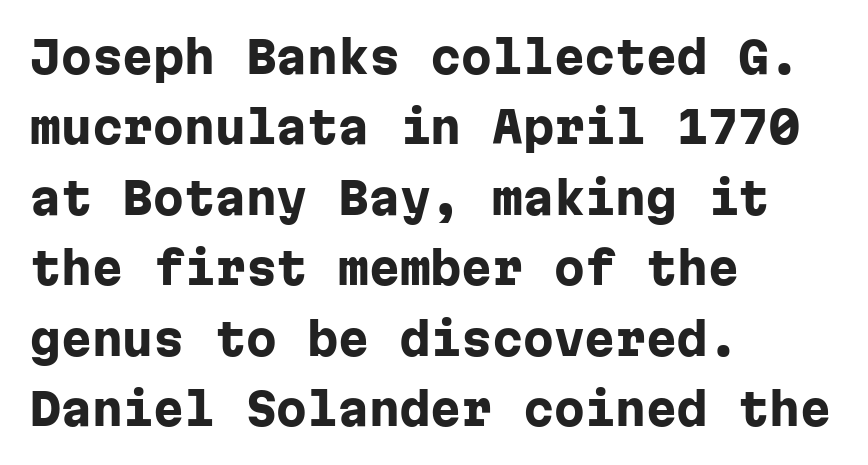
Quick note: interline space is typical. Spacing verdict: monospaced, one width for all characters. Nothing unusual about the tracking: characters are spaced as the font intends. The lines are quadded left. These lines carry a lot of weight — the face is fully bold. The typeface chosen for these lines omits serifs.
